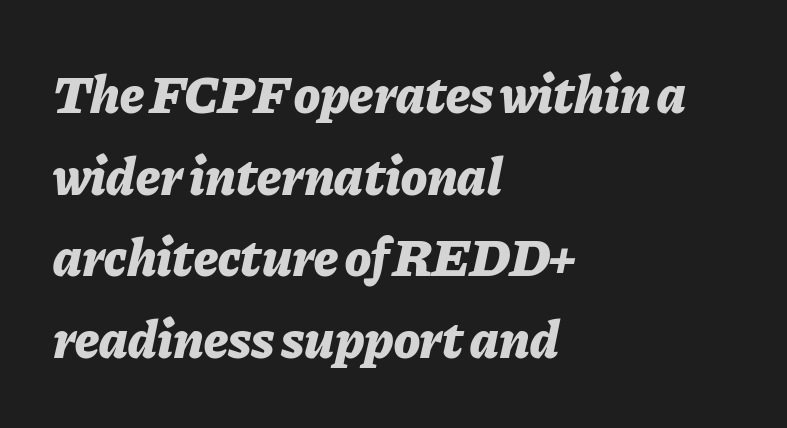
Q: Is the text bold? A: Yes.
Q: Is the text italic (slanted)? A: Yes, it leans right by about 11 degrees.
Q: Is the text underlined? A: No.
Q: How is the paragraph aligned? A: Left-aligned.
Q: Is the spacing between letters normal or unusually wide? A: Normal.
Q: Is the spacing between lines tight, normal or loose? A: Normal.
Q: Width (condensed, normal, or wide)? A: Normal.
Q: Stroke contrast? A: Low.
Q: x-height? A: Medium.
Q: Monospaced? A: No.
